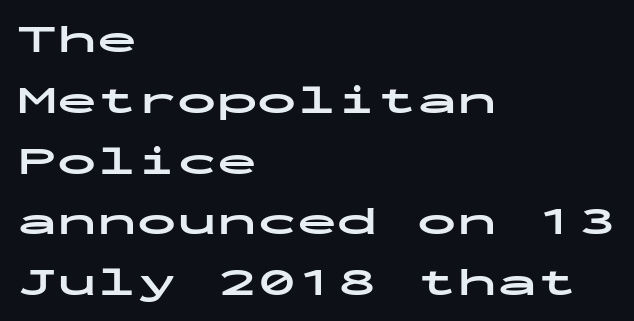
{"serif": "no", "italic": "no", "bold": "yes", "weight": "bold", "width": "wide", "stroke_contrast": "low", "x_height": "medium", "monospaced": "yes", "underline": "no", "align": "left", "line_spacing": "normal", "line_spacing_ratio": 1.52, "letter_spacing": "normal", "letter_spacing_em": 0.0, "glyph_px": 40}
